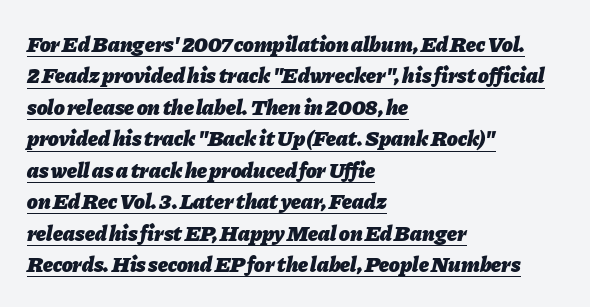
The image shows 22 px bold type, italic (leaning right); set left-aligned, normal line spacing (1.43x), normal letter spacing, underlined.
